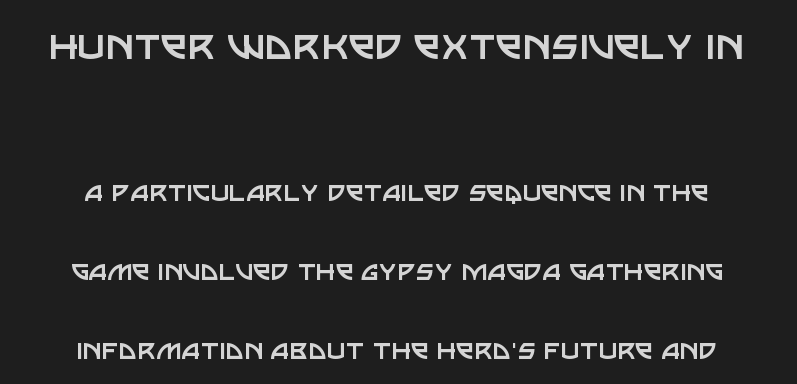
{"serif": "no", "italic": "no", "bold": "no", "weight": "regular", "width": "normal", "stroke_contrast": "low", "x_height": "large", "monospaced": "no", "underline": "no", "align": "center", "line_spacing": "loose", "line_spacing_ratio": 2.46, "letter_spacing": "normal", "letter_spacing_em": 0.0, "larger_block": "first", "size_ratio": 1.5, "glyph_px": 48}
